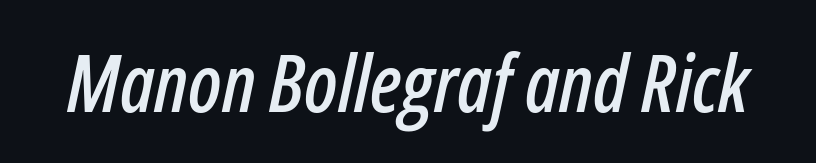
Q: Is the text italic (slanted)? A: Yes, it leans right by about 12 degrees.
Q: Is the text underlined? A: No.
Q: Is the spacing between letters normal or unusually wide? A: Normal.
Q: Width (condensed, normal, or wide)? A: Condensed.
Q: Stroke contrast? A: Low.
Q: x-height? A: Medium.
Q: Monospaced? A: No.
